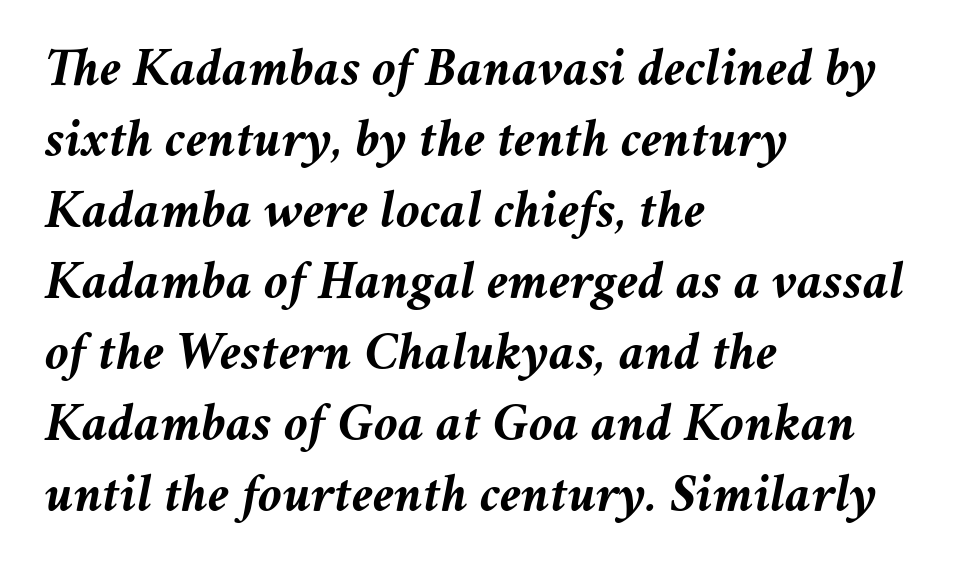
Q: Is the text bold? A: Yes.
Q: Is the text italic (slanted)? A: Yes, it leans right by about 11 degrees.
Q: Is the text underlined? A: No.
Q: How is the paragraph aligned? A: Left-aligned.
Q: Is the spacing between letters normal or unusually wide? A: Normal.
Q: Is the spacing between lines tight, normal or loose? A: Normal.
Q: Width (condensed, normal, or wide)? A: Normal.
Q: Stroke contrast? A: Medium.
Q: x-height? A: Medium.
Q: Monospaced? A: No.
